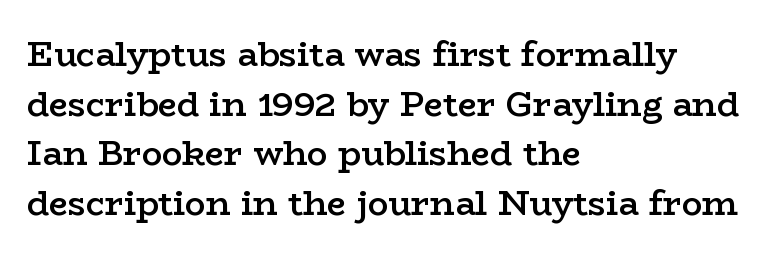
{"serif": "yes", "italic": "no", "bold": "semi", "weight": "semibold", "width": "wide", "stroke_contrast": "low", "x_height": "medium", "monospaced": "no", "underline": "no", "align": "left", "line_spacing": "normal", "line_spacing_ratio": 1.46, "letter_spacing": "normal", "letter_spacing_em": 0.0, "glyph_px": 34}
